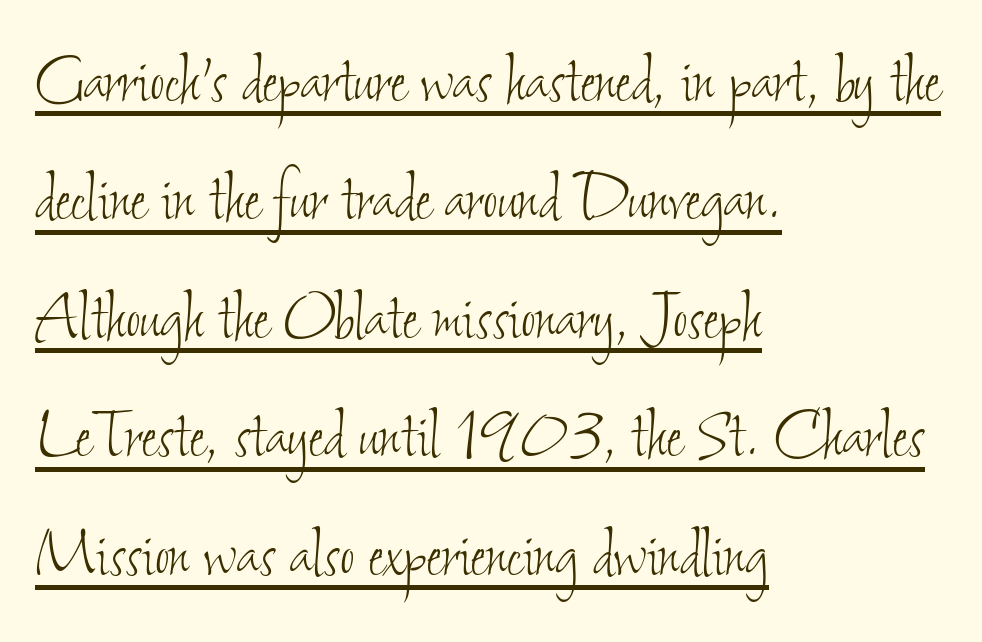
Q: Is the text bold? A: No.
Q: Is the text underlined? A: Yes.
Q: How is the paragraph aligned? A: Left-aligned.
Q: Is the spacing between letters normal or unusually wide? A: Normal.
Q: Is the spacing between lines tight, normal or loose? A: Normal.
Q: Width (condensed, normal, or wide)? A: Condensed.
Q: Stroke contrast? A: Low.
Q: x-height? A: Small.
Q: Monospaced? A: No.
